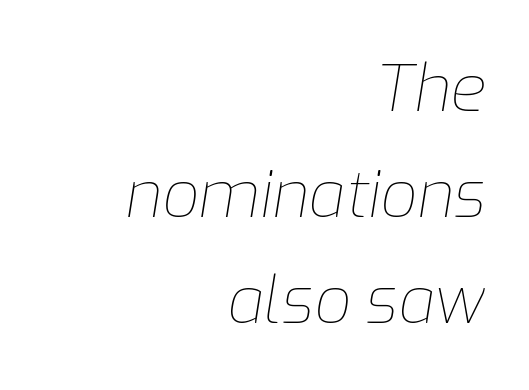
Spacing verdict: proportional, widths tailored to each character. Posture: slanted. Plain, unruled lines of type. The passage shown is not bold in any degree. Quick note: interline space is typical.
